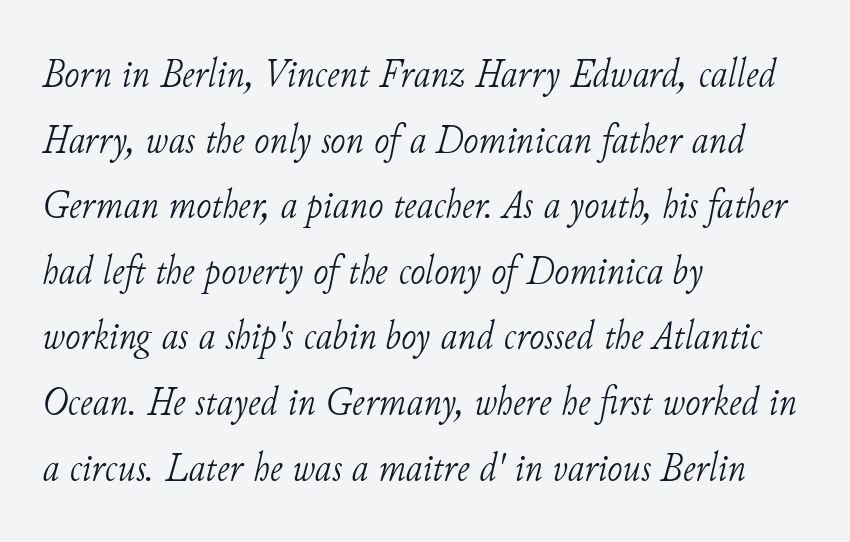
The image shows 41 px light serif type, italic (leaning right); set left-aligned, normal line spacing (1.6x), normal letter spacing, not underlined; low stroke contrast and a small x-height.
